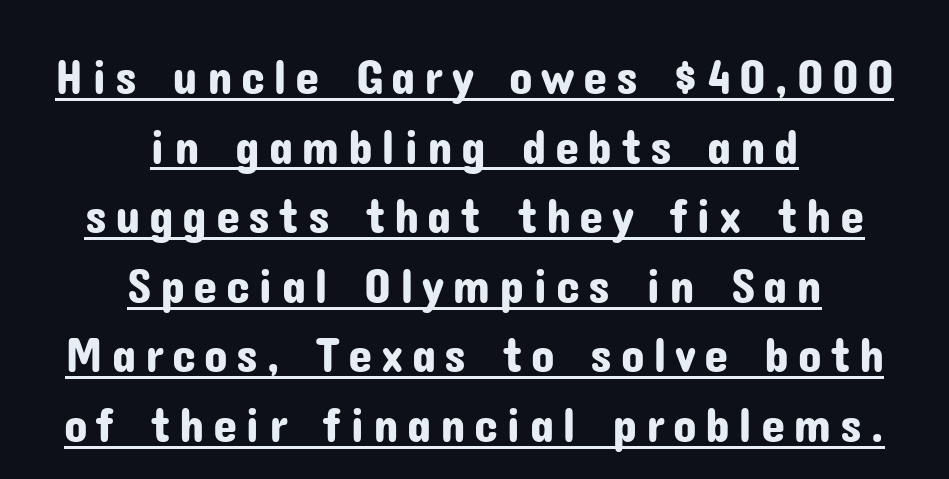
Q: Is the text italic (slanted)? A: No, it is upright.
Q: Is the typeface a serif or a sans-serif typeface? A: Sans-serif.
Q: Is the text underlined? A: Yes.
Q: How is the paragraph aligned? A: Centered.
Q: Is the spacing between lines tight, normal or loose? A: Normal.
Q: Width (condensed, normal, or wide)? A: Normal.
Q: Stroke contrast? A: Low.
Q: x-height? A: Medium.
Q: Monospaced? A: No.
